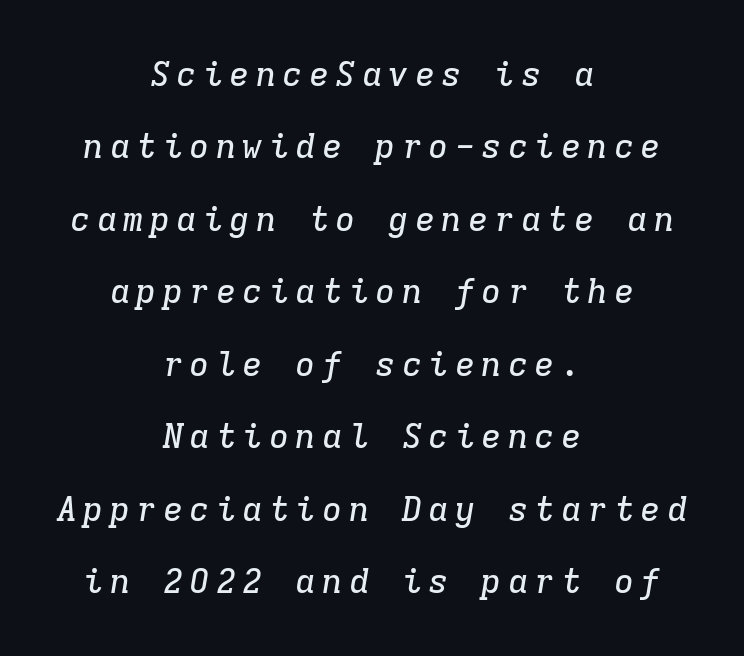
{"serif": "yes", "italic": "yes", "lean": "right", "slant_degrees": 9, "width": "normal", "stroke_contrast": "low", "x_height": "medium", "monospaced": "yes", "underline": "no", "align": "center", "line_spacing": "loose", "line_spacing_ratio": 2.13, "glyph_px": 34}
